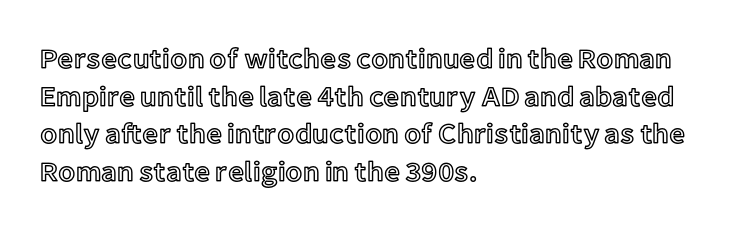
{"italic": "no", "width": "normal", "x_height": "medium", "monospaced": "no", "underline": "no", "align": "left", "line_spacing": "normal", "line_spacing_ratio": 1.34, "letter_spacing": "normal", "letter_spacing_em": 0.0, "glyph_px": 28}
